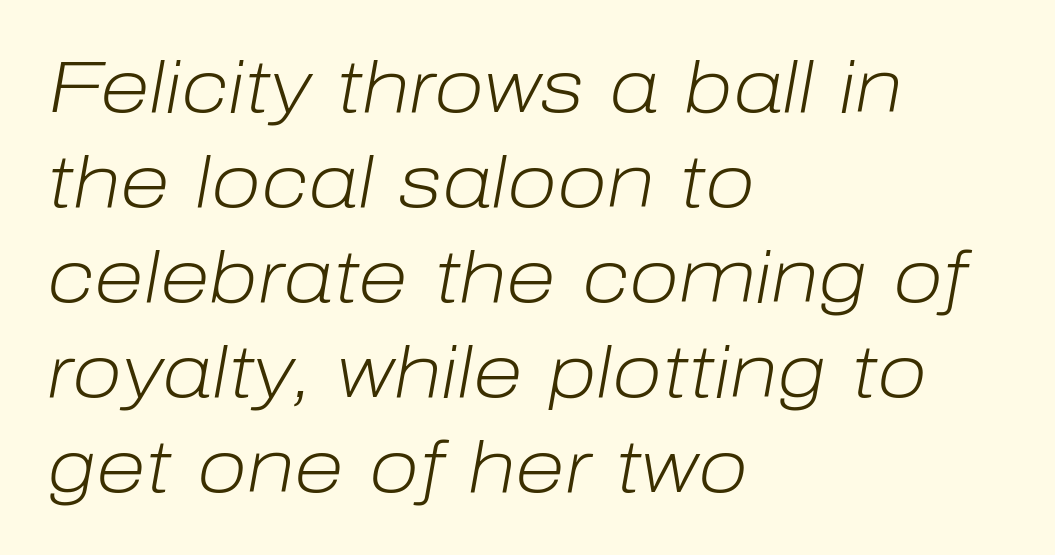
Spacing between characters is what you'd get straight out of the box. Is this a fixed-width face? No — the glyphs have proportional, varying widths. Typeset ragged right — the left edge is the straight one. Vertical stems look standard width or narrower in stroke.
